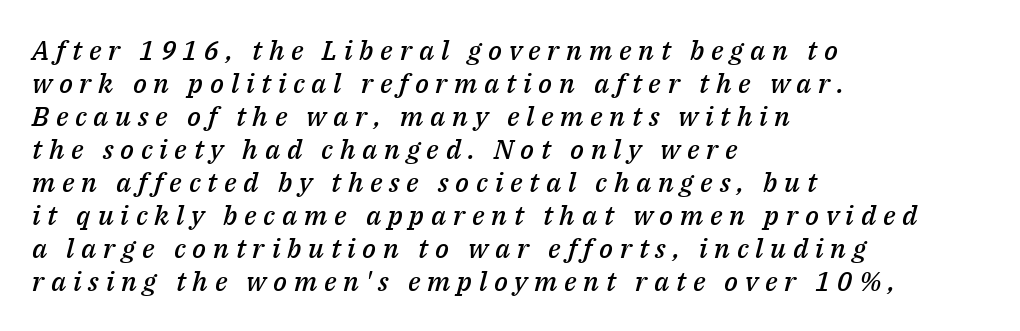
{"italic": "yes", "lean": "right", "slant_degrees": 14, "bold": "semi", "underline": "no", "align": "left", "line_spacing_ratio": 1.22, "letter_spacing": "wide", "letter_spacing_em": 0.25, "glyph_px": 27}
